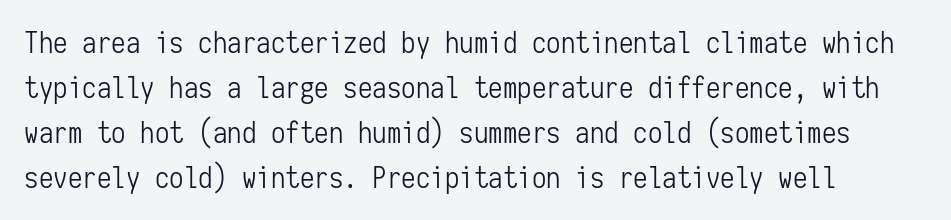
{"serif": "no", "italic": "no", "bold": "no", "weight": "light", "width": "condensed", "stroke_contrast": "low", "x_height": "medium", "monospaced": "yes", "underline": "no", "align": "left", "line_spacing": "normal", "line_spacing_ratio": 1.55, "letter_spacing": "normal", "letter_spacing_em": 0.0, "glyph_px": 29}
